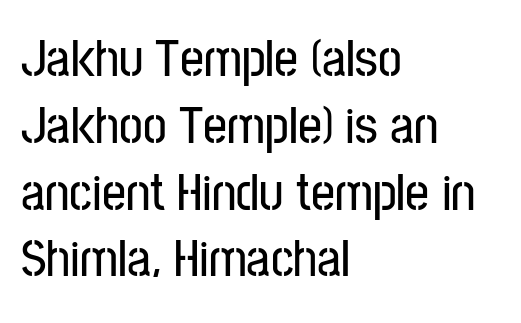
Does the leading feel generous? No, just average. In CSS terms this would be text-align: left. Varying glyph widths throughout — classic text-font behaviour. The rendering keeps characters at their native spacing. The glyphs in this specimen are sans serif. Every character sits straight up, as roman type does.
